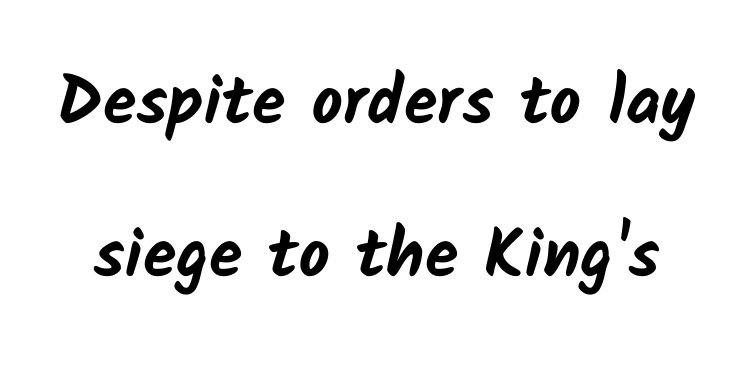
Looks like regular typesetting: each glyph gets only the width it needs. In terms of leading, this rendering errs on the spacious side. Honestly, the letter spacing is just normal — you wouldn't notice it. Note: no serifs on the glyphs.
